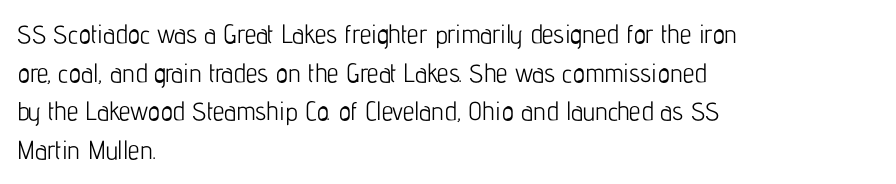
Q: Is the text bold? A: No.
Q: Is the text italic (slanted)? A: No, it is upright.
Q: Is the text underlined? A: No.
Q: How is the paragraph aligned? A: Left-aligned.
Q: Is the spacing between letters normal or unusually wide? A: Normal.
Q: Is the spacing between lines tight, normal or loose? A: Normal.
